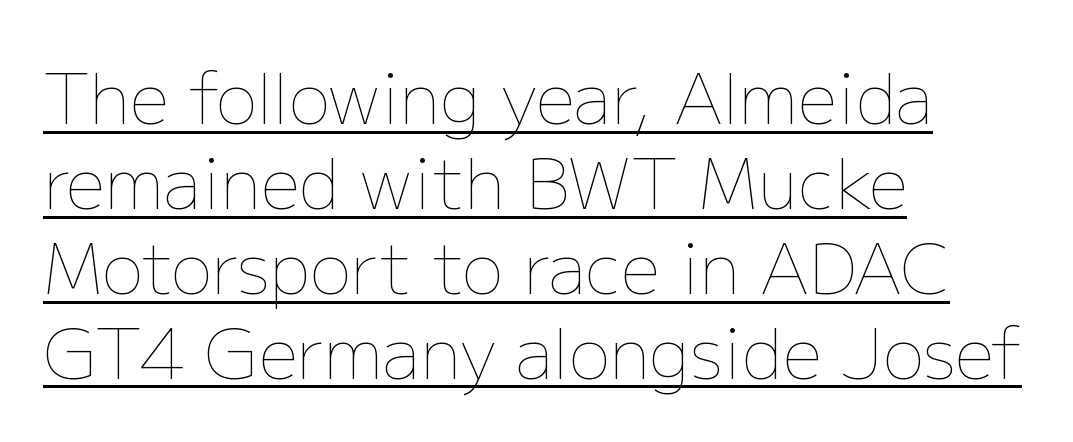
The letterforms sit at book weight or below. These lines stack with their left ends in a neat column. Each line of the rendering has a horizontal stroke beneath the glyphs. The lettering stays uniformly vertical, giving the passage a roman look. This sample uses plain, unmodified letter spacing. Note the varied advance widths — an 'i' is clearly narrower than an 'm'.
